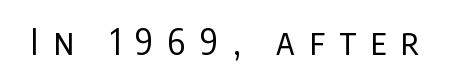
{"serif": "no", "italic": "no", "bold": "no", "weight": "regular", "width": "condensed", "stroke_contrast": "low", "x_height": "large", "monospaced": "no", "underline": "no", "letter_spacing": "wide", "letter_spacing_em": 0.4, "glyph_px": 36}
